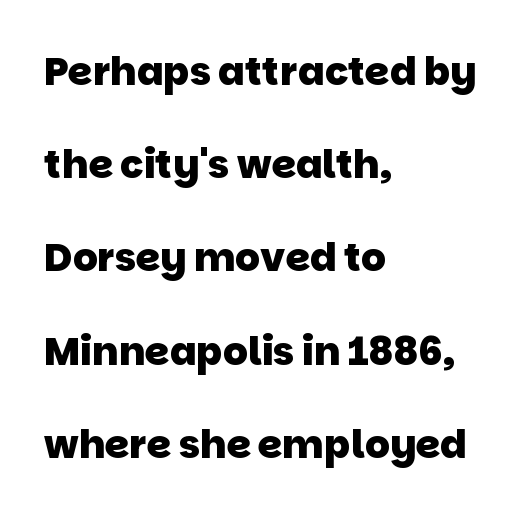
The image shows 39 px heavy sans-serif type; set left-aligned, loose line spacing (2.39x), normal letter spacing, not underlined; low stroke contrast and a large x-height.
